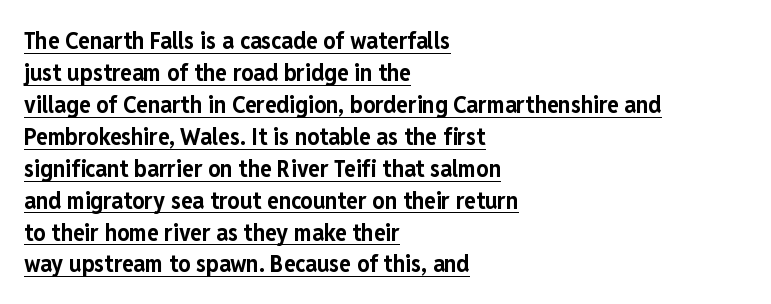
A roman cut, with each character standing at attention. Short note: letters normally spaced. A continuous stroke trails under the words, as in a hyperlink. Thick stems and heavy bowls — unmistakably bold. Line spacing here is normal. The passage is arranged the way most books set body copy — flush left.
